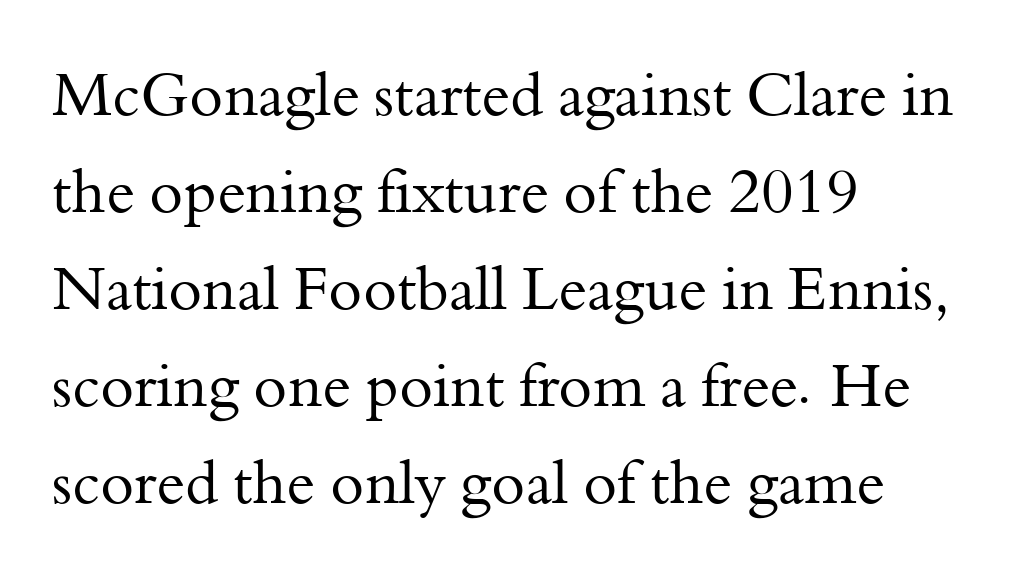
{"serif": "yes", "italic": "no", "bold": "no", "weight": "regular", "width": "normal", "stroke_contrast": "medium", "x_height": "small", "monospaced": "no", "underline": "no", "align": "left", "line_spacing": "normal", "line_spacing_ratio": 1.59, "letter_spacing": "normal", "letter_spacing_em": 0.0, "glyph_px": 61}
